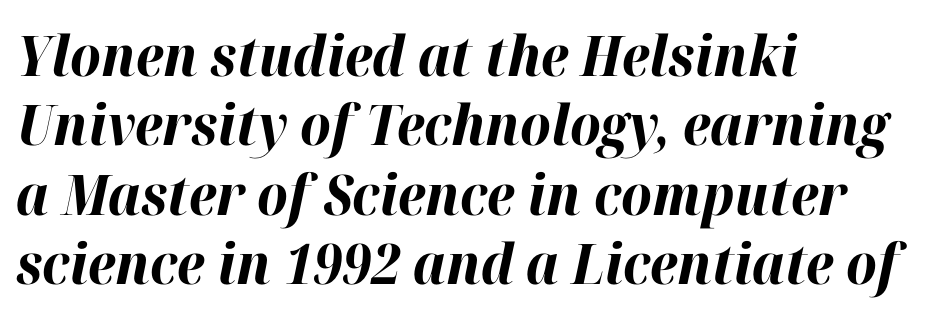
Q: Is the text bold? A: Yes.
Q: Is the text italic (slanted)? A: Yes, it leans right by about 12 degrees.
Q: Is the text underlined? A: No.
Q: How is the paragraph aligned? A: Left-aligned.
Q: Is the spacing between letters normal or unusually wide? A: Normal.
Q: Width (condensed, normal, or wide)? A: Normal.
Q: Stroke contrast? A: High.
Q: x-height? A: Medium.
Q: Monospaced? A: No.
